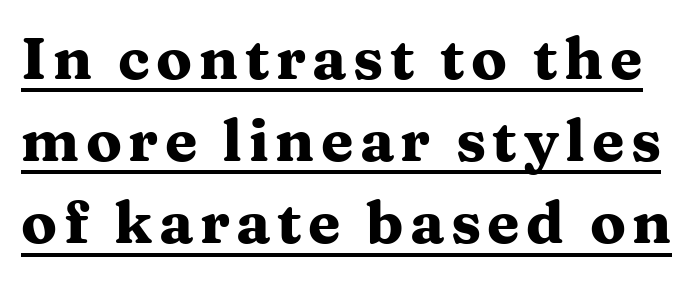
The image shows 59 px heavy, wide serif type, upright; set normal line spacing (1.39x), underlined; medium stroke contrast and a medium x-height.
